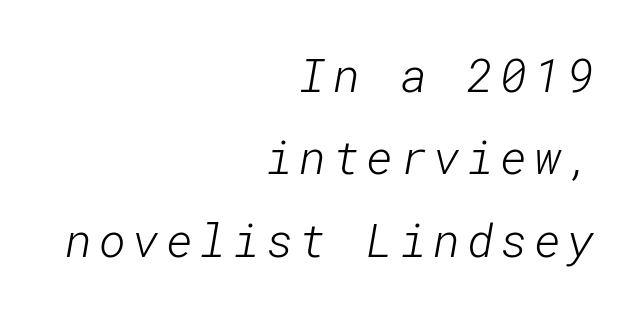
Unmarked baselines from the first word to the last. A typesetter would label this face a sans. This sample is right-justified, so line beginnings fall wherever the words allow. Is the stroke heavy? The answer is a plain regular-or-lighter.
